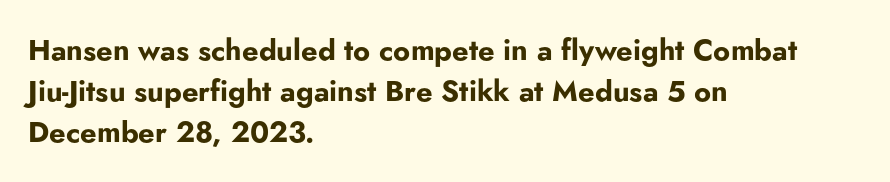
The rows are spaced the way most documents space them. The passage shown has conventional tracking throughout. The face used here is proportionally spaced, like ordinary book or web type. Upright lettering throughout. Any mark beneath the type? The region is blank.
